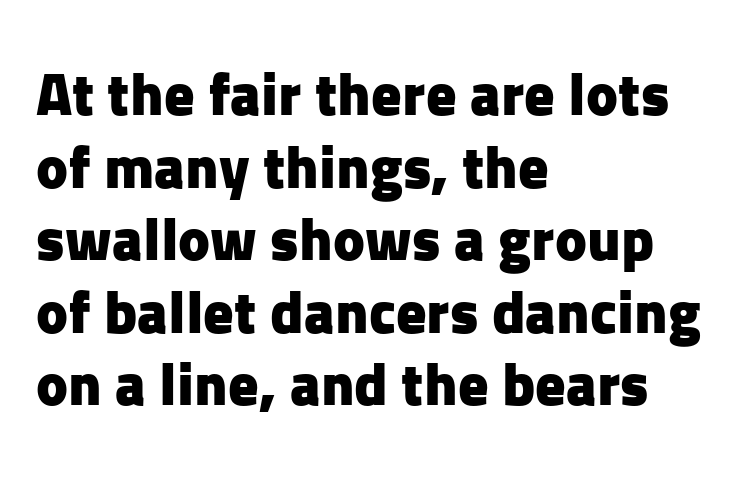
The text block is weighted toward the left margin, trailing off unevenly rightward. Ascenders rise straight up at ninety degrees. Weight check: bold — yes, fully. Has an underline been added? It has not.
